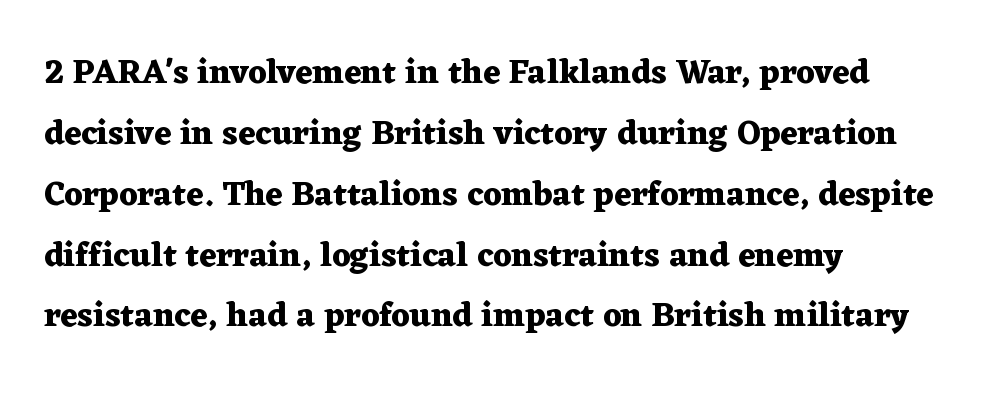
{"serif": "yes", "italic": "no", "bold": "yes", "weight": "heavy", "width": "wide", "stroke_contrast": "medium", "x_height": "medium", "monospaced": "no", "underline": "no", "align": "left", "line_spacing_ratio": 1.79, "letter_spacing": "normal", "letter_spacing_em": 0.0, "glyph_px": 34}
